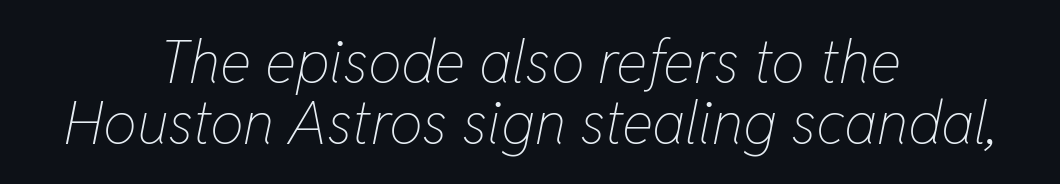
{"italic": "yes", "lean": "right", "slant_degrees": 11, "bold": "no", "weight": "thin", "width": "condensed", "stroke_contrast": "low", "x_height": "medium", "monospaced": "no", "underline": "no", "align": "center", "line_spacing": "tight", "line_spacing_ratio": 1.01, "letter_spacing": "normal", "letter_spacing_em": 0.0, "glyph_px": 60}
